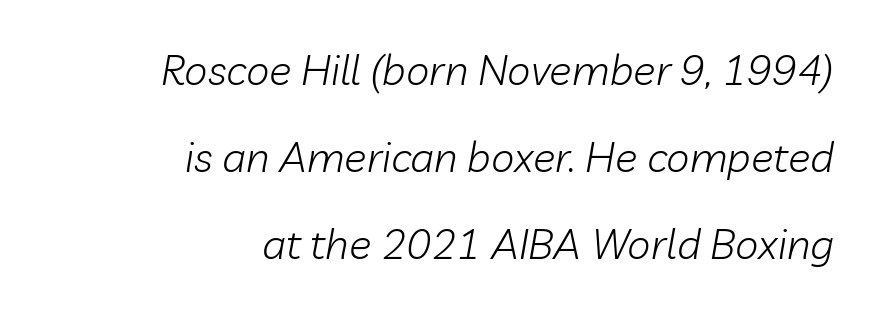
The image shows 42 px light type, italic (leaning right); set right-aligned, loose line spacing (2.07x), normal letter spacing, not underlined; low stroke contrast and a medium x-height.
